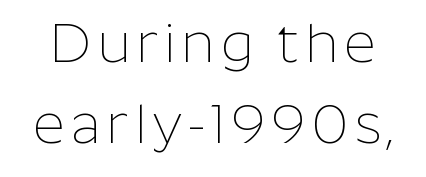
{"serif": "no", "italic": "no", "bold": "no", "weight": "thin", "width": "normal", "stroke_contrast": "low", "x_height": "medium", "monospaced": "no", "underline": "no", "line_spacing": "normal", "line_spacing_ratio": 1.44, "glyph_px": 56}
